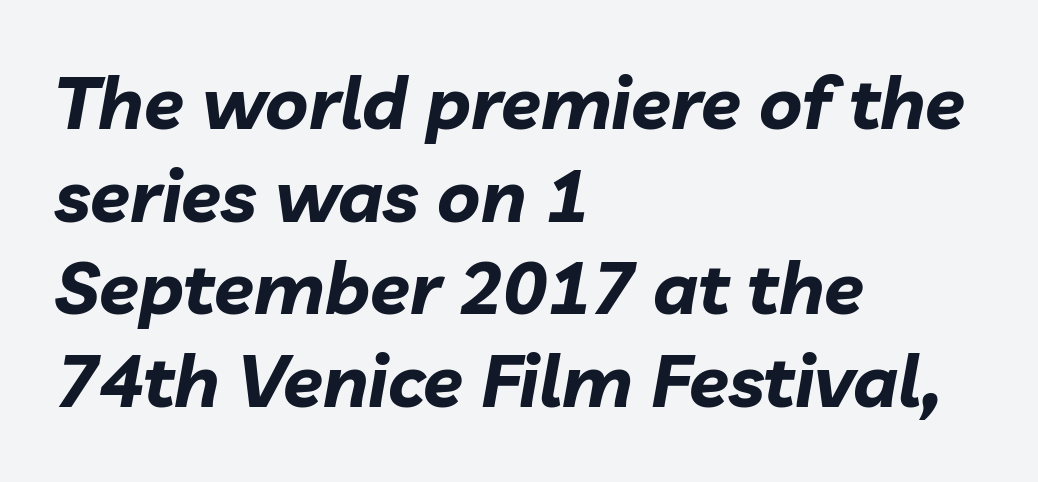
The image shows 73 px bold type, italic (leaning right); set left-aligned, normal line spacing (1.27x), normal letter spacing, not underlined; low stroke contrast and a medium x-height.
